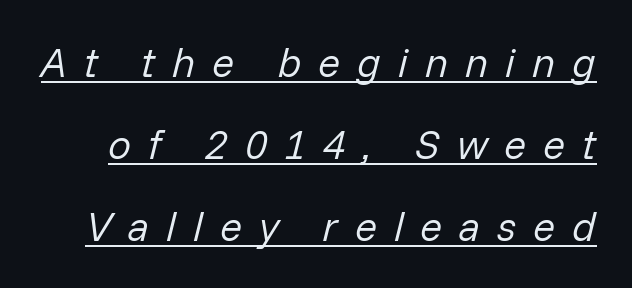
{"italic": "yes", "lean": "right", "slant_degrees": 14, "bold": "no", "weight": "regular", "width": "normal", "stroke_contrast": "low", "x_height": "medium", "monospaced": "no", "underline": "yes", "line_spacing": "loose", "line_spacing_ratio": 2.0, "letter_spacing": "wide", "letter_spacing_em": 0.41, "glyph_px": 41}
